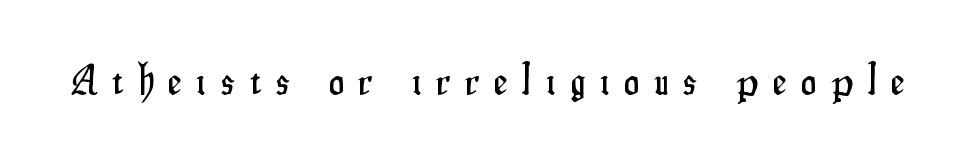
The image shows 43 px condensed sans-serif type, upright; set unusually wide letter spacing (+0.35 em), not underlined; low stroke contrast and a small x-height.
